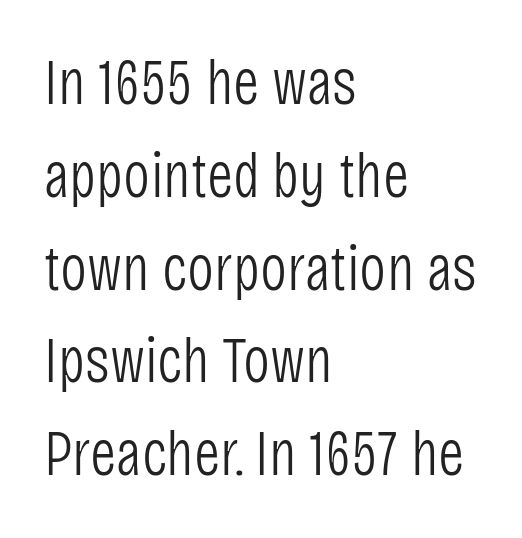
Q: Is the text bold? A: No.
Q: Is the text italic (slanted)? A: No, it is upright.
Q: Is the typeface a serif or a sans-serif typeface? A: Sans-serif.
Q: Is the text underlined? A: No.
Q: How is the paragraph aligned? A: Left-aligned.
Q: Is the spacing between letters normal or unusually wide? A: Normal.
Q: Is the spacing between lines tight, normal or loose? A: Normal.
Q: Width (condensed, normal, or wide)? A: Condensed.
Q: Stroke contrast? A: Low.
Q: x-height? A: Large.
Q: Monospaced? A: No.
